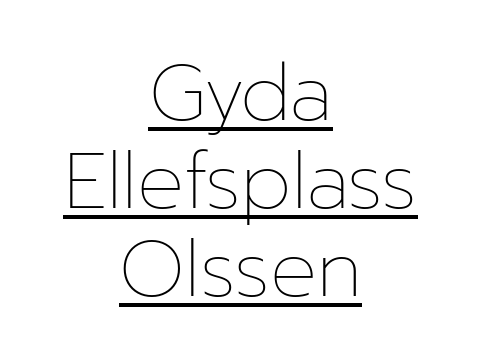
The image shows 78 px thin type, upright; set centered, tight line spacing (1.13x), normal letter spacing, underlined; low stroke contrast and a medium x-height.
